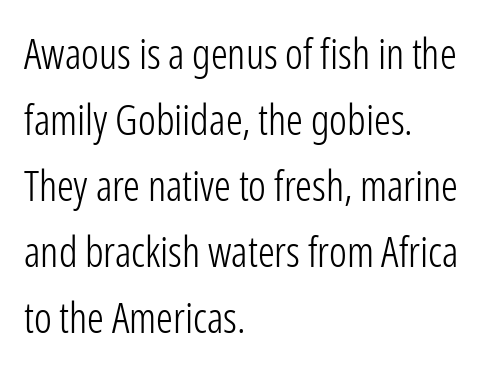
The image shows 42 px light, condensed sans-serif type, upright; set left-aligned, normal line spacing (1.57x), normal letter spacing, not underlined; low stroke contrast and a medium x-height.
